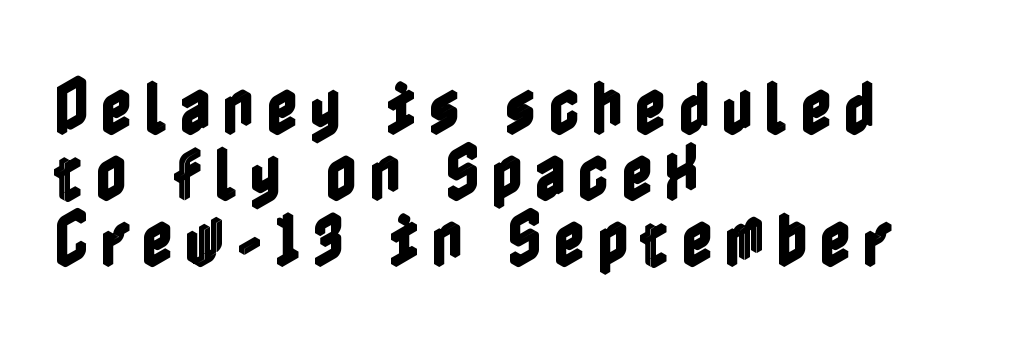
{"italic": "no", "width": "condensed", "x_height": "medium", "underline": "no", "align": "left", "line_spacing": "tight", "line_spacing_ratio": 1.08, "glyph_px": 61}
